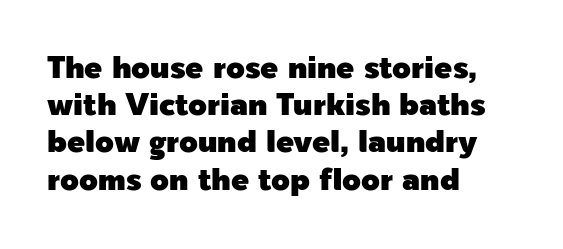
{"serif": "no", "italic": "no", "width": "normal", "x_height": "medium", "monospaced": "no", "underline": "no", "align": "left", "line_spacing_ratio": 1.24, "letter_spacing": "normal", "letter_spacing_em": 0.0, "glyph_px": 30}
